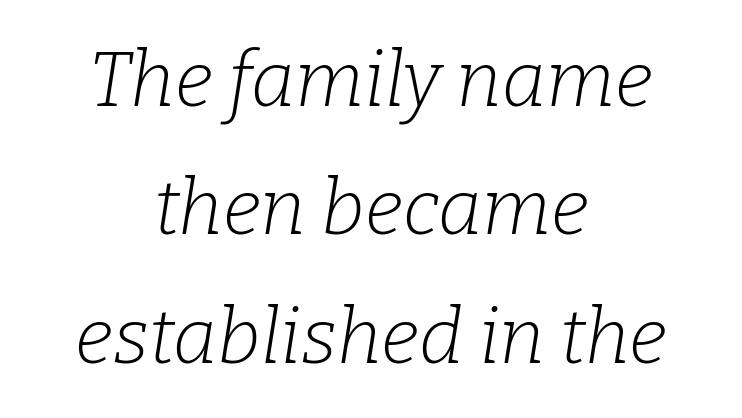
Letterform terminals end in serifs throughout the passage. Varying glyph widths throughout — classic text-font behaviour. The face used here is rendered with its standard letterfit. The typography opts for an oblique posture over an upright one. Interline gaps are of average width in this sample.
